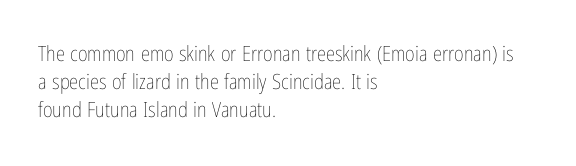
{"italic": "no", "bold": "no", "underline": "no", "align": "left", "line_spacing": "normal", "line_spacing_ratio": 1.34, "letter_spacing": "normal", "letter_spacing_em": 0.0, "glyph_px": 21}
